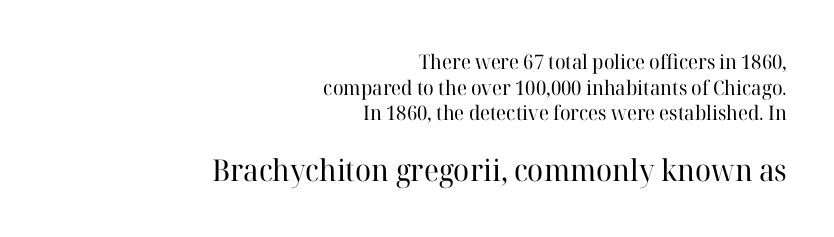
{"serif": "yes", "italic": "no", "bold": "no", "weight": "regular", "width": "normal", "stroke_contrast": "high", "x_height": "medium", "monospaced": "no", "underline": "no", "align": "right", "line_spacing": "normal", "line_spacing_ratio": 1.28, "letter_spacing": "normal", "letter_spacing_em": 0.0, "larger_block": "second", "size_ratio": 1.5, "glyph_px": 30}
